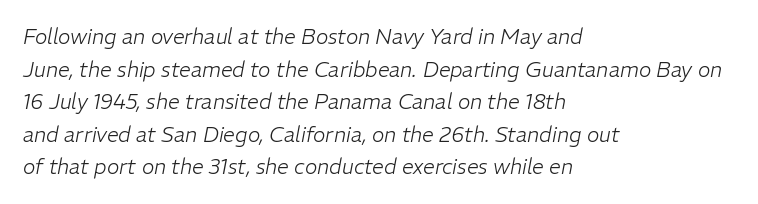
Is the type slanted? Yes — the strokes lean at a clear angle. Rows of type keep a routine distance in the vertical direction. The specimen omits any rule beneath the text block's lines. The font sits on the lighter half of the weight spectrum, regular included. The letters sit at their default tracking, neither squeezed nor spread.
